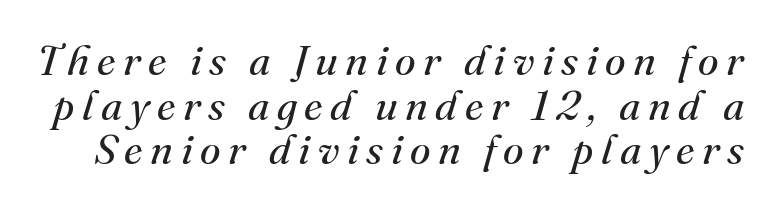
Q: Is the text bold? A: No.
Q: Is the text italic (slanted)? A: Yes, it leans right by about 16 degrees.
Q: Is the typeface a serif or a sans-serif typeface? A: Serif.
Q: Is the text underlined? A: No.
Q: Is the spacing between lines tight, normal or loose? A: Tight.
Q: Width (condensed, normal, or wide)? A: Normal.
Q: Stroke contrast? A: Medium.
Q: x-height? A: Small.
Q: Monospaced? A: No.
